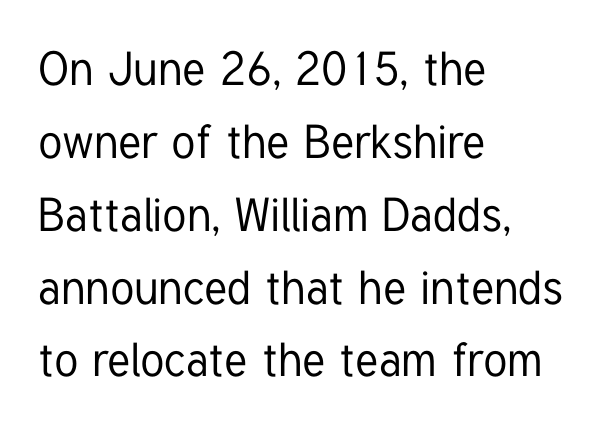
{"serif": "no", "italic": "no", "width": "condensed", "stroke_contrast": "low", "x_height": "medium", "monospaced": "no", "underline": "no", "align": "left", "line_spacing": "normal", "line_spacing_ratio": 1.55, "letter_spacing": "normal", "letter_spacing_em": 0.0, "glyph_px": 47}
